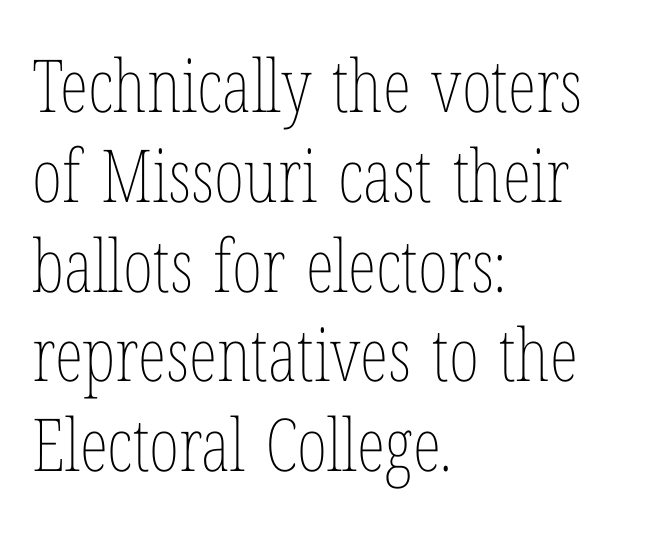
The image shows 73 px thin, condensed type, upright; set left-aligned, line spacing 1.23x, normal letter spacing, not underlined; low stroke contrast and a medium x-height.
